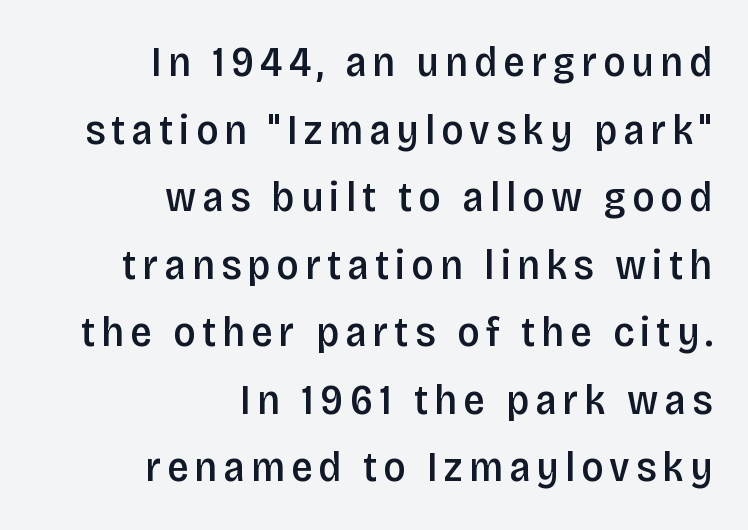
This sample uses an upright cut, with every glyph sitting square on the baseline. To sum up the face: it is a sans, with no serifs. Horizontal alignment here is rightward, an uncommon choice for prose. A normal amount of white space separates one row of letters from the next.
